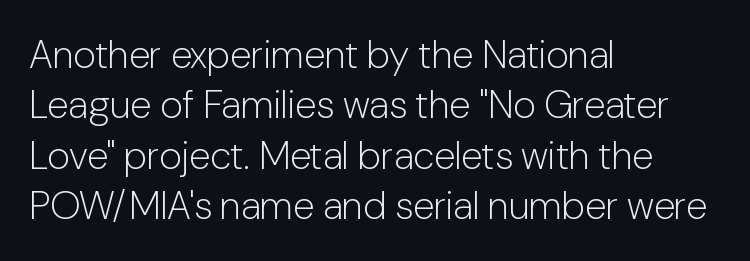
The image shows 39 px light sans-serif type, upright; set left-aligned, normal line spacing (1.29x), normal letter spacing, not underlined; low stroke contrast and a medium x-height.
